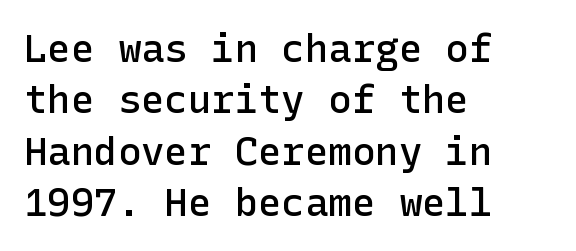
{"serif": "no", "italic": "no", "bold": "semi", "weight": "semibold", "width": "normal", "stroke_contrast": "low", "x_height": "medium", "underline": "no", "align": "left", "line_spacing": "normal", "line_spacing_ratio": 1.32, "letter_spacing": "normal", "letter_spacing_em": 0.0, "glyph_px": 39}
